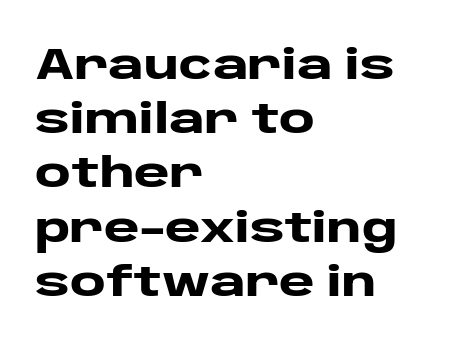
The face used here has the dense, thick strokes of a bold. Posture: vertical. Vertical spacing — default. The face used here is a sans, in the tradition of grotesques and geometrics. The rendering uses natural spacing where letterforms have individual widths. You could call the tracking neutral — neither tight nor loose.
